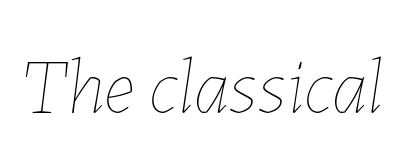
The image shows 79 px thin type, italic (leaning right); set normal letter spacing, not underlined; low stroke contrast and a medium x-height.
